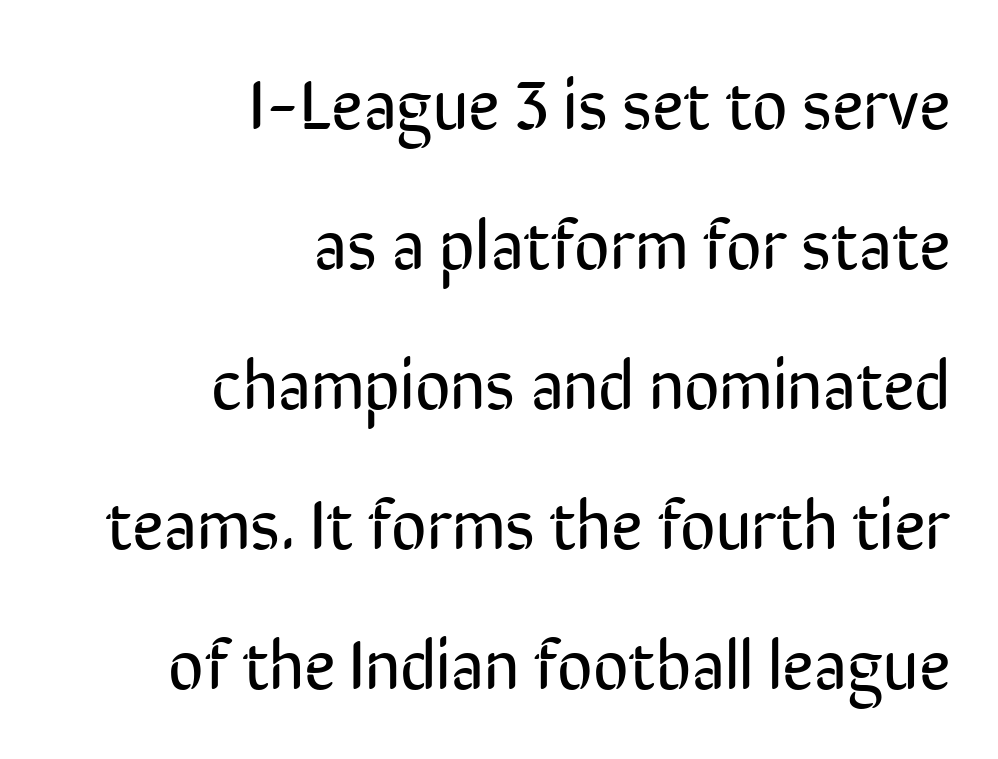
The image shows 69 px regular-weight, condensed sans-serif type, upright; set right-aligned, loose line spacing (2.03x), normal letter spacing, not underlined; low stroke contrast and a medium x-height.
